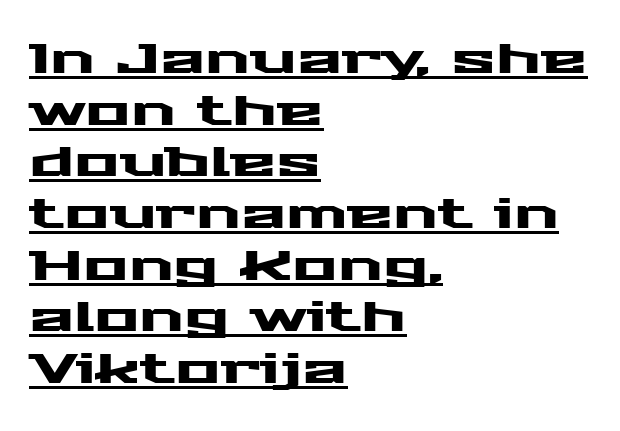
Q: Is the text italic (slanted)? A: No, it is upright.
Q: Is the typeface a serif or a sans-serif typeface? A: Sans-serif.
Q: Is the text underlined? A: Yes.
Q: How is the paragraph aligned? A: Left-aligned.
Q: Is the spacing between letters normal or unusually wide? A: Normal.
Q: Width (condensed, normal, or wide)? A: Wide.
Q: Stroke contrast? A: Medium.
Q: x-height? A: Medium.
Q: Monospaced? A: No.
